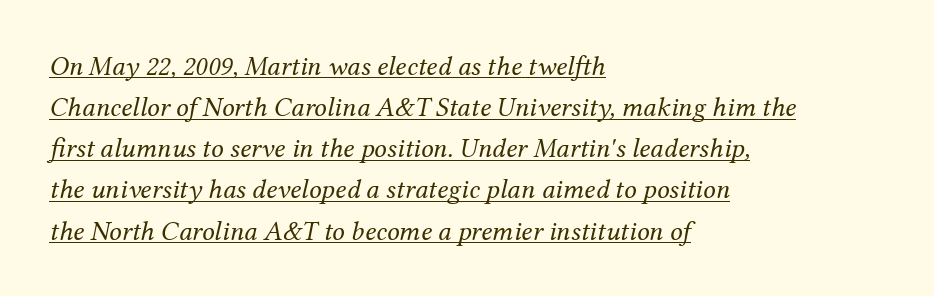
The image shows 28 px regular-weight serif type, italic (leaning right); set left-aligned, normal line spacing (1.47x), normal letter spacing, underlined; medium stroke contrast and a medium x-height.
